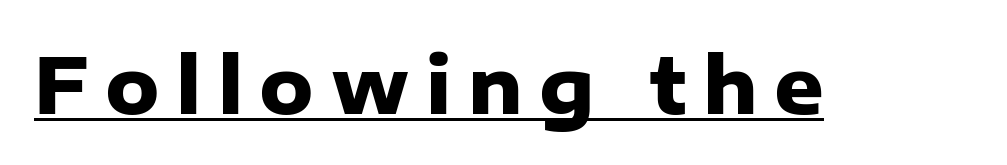
Font category for this specimen: sans-serif. Typesetter's note: full bold, strokes at maximum text heaviness. The rendering uses the underline text-decoration. Quick note: not italic, upright. Here the designer chose a conventional face with non-uniform glyph widths.
